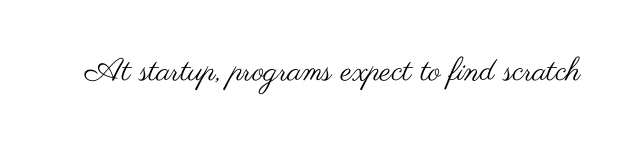
The image shows 32 px regular-weight, wide sans-serif type; set normal letter spacing, not underlined; medium stroke contrast and a small x-height.
